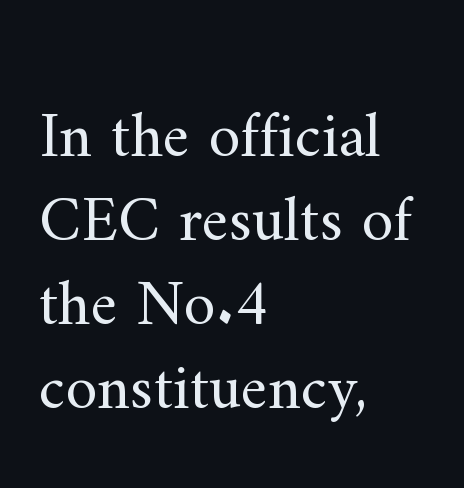
The face used here is seriffed, in the tradition of book romans. Each line starts at the same left margin while the right side varies. Here the designer chose a conventional face with non-uniform glyph widths. Each word holds together tightly as a unit, with standard inter-letter gaps. The words here are not underlined. Students, observe: this is what conventionally led text looks like.
